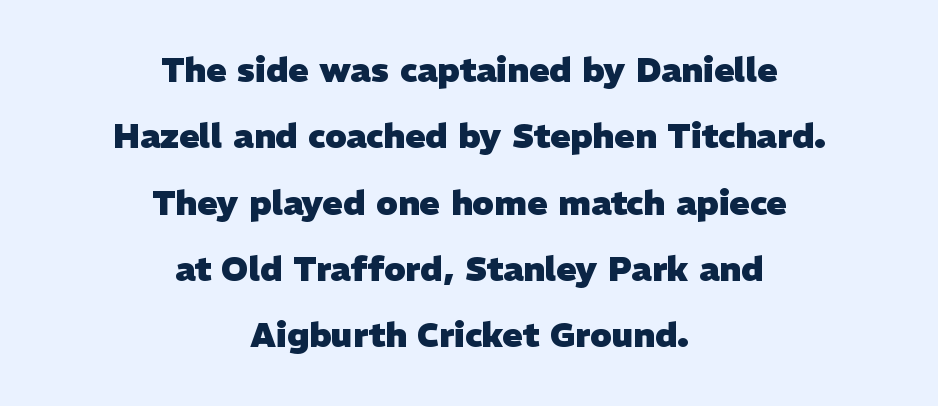
{"serif": "no", "bold": "yes", "weight": "heavy", "width": "normal", "stroke_contrast": "low", "x_height": "medium", "monospaced": "no", "underline": "no", "align": "center", "line_spacing": "loose", "line_spacing_ratio": 1.95, "letter_spacing": "normal", "letter_spacing_em": 0.0, "glyph_px": 34}
